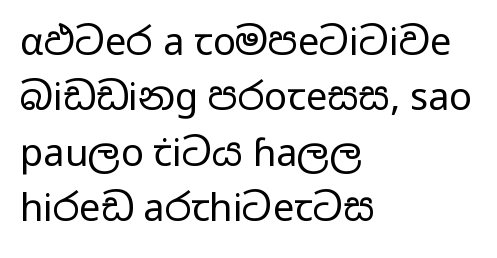
Q: Is the text bold? A: No.
Q: Is the text italic (slanted)? A: No, it is upright.
Q: Is the typeface a serif or a sans-serif typeface? A: Sans-serif.
Q: Is the text underlined? A: No.
Q: How is the paragraph aligned? A: Left-aligned.
Q: Is the spacing between letters normal or unusually wide? A: Normal.
Q: Is the spacing between lines tight, normal or loose? A: Normal.
Q: Width (condensed, normal, or wide)? A: Wide.
Q: Stroke contrast? A: Low.
Q: x-height? A: Medium.
Q: Monospaced? A: No.
